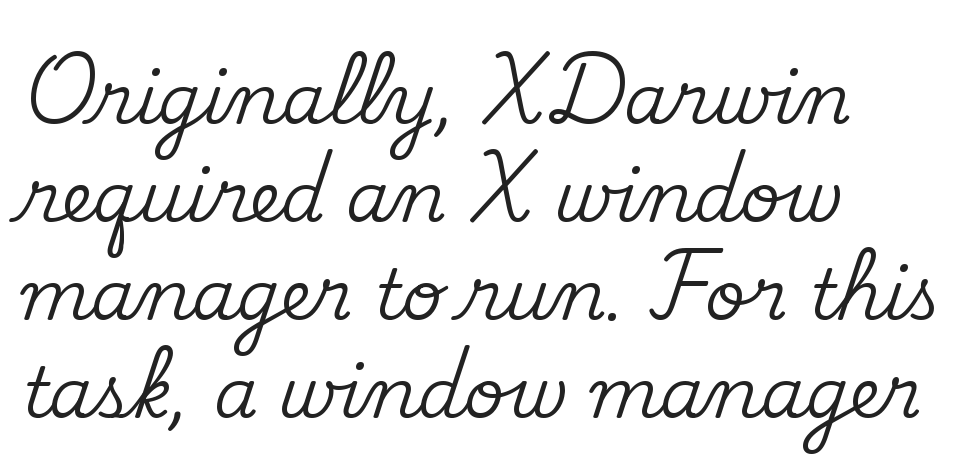
You could not count columns in this text — the font is proportionally spaced. Standard letterfit; no display-style spreading of the glyphs. Each line starts at the same left margin while the right side varies.
